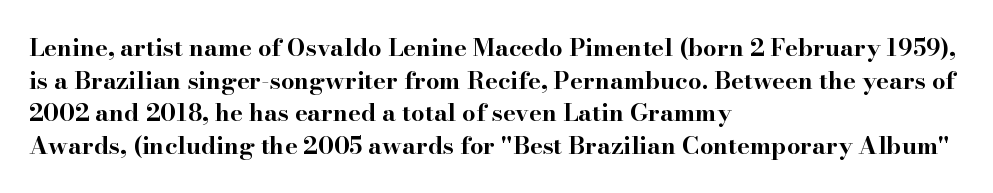
Q: Is the text bold? A: Yes.
Q: Is the text italic (slanted)? A: No, it is upright.
Q: Is the text underlined? A: No.
Q: How is the paragraph aligned? A: Left-aligned.
Q: Is the spacing between letters normal or unusually wide? A: Normal.
Q: Is the spacing between lines tight, normal or loose? A: Normal.
